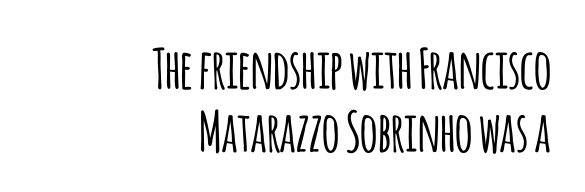
{"serif": "no", "italic": "no", "width": "condensed", "stroke_contrast": "low", "x_height": "large", "monospaced": "no", "underline": "no", "align": "right", "line_spacing": "tight", "line_spacing_ratio": 1.15, "letter_spacing": "normal", "letter_spacing_em": 0.0, "glyph_px": 55}
